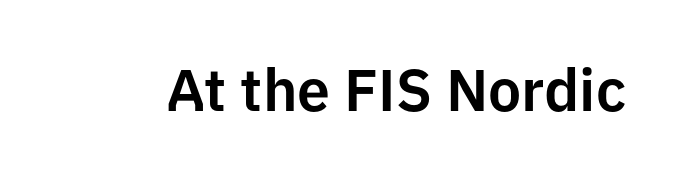
The image shows 59 px sans-serif type, upright; set normal letter spacing, not underlined; low stroke contrast and a medium x-height.
